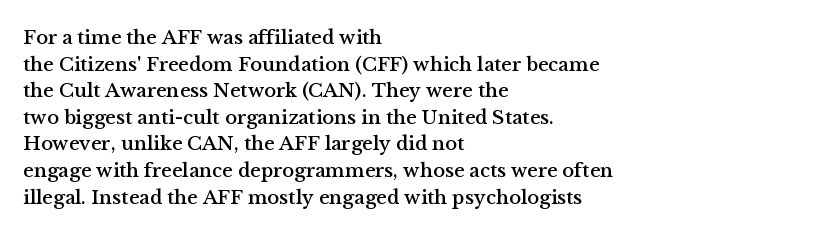
The image shows 20 px text type, upright; set left-aligned, normal line spacing (1.33x), normal letter spacing, not underlined.
